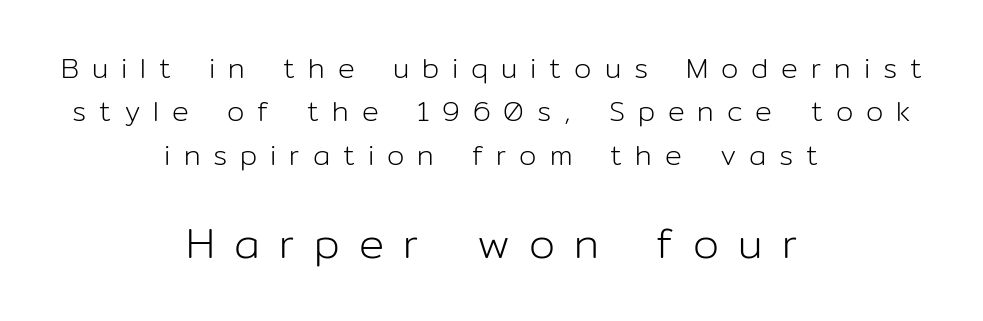
The image shows 42 px light sans-serif type, upright; set centered, normal line spacing (1.55x), unusually wide letter spacing (+0.46 em), not underlined; the second (bottom) block is 1.5x larger; low stroke contrast and a medium x-height.
